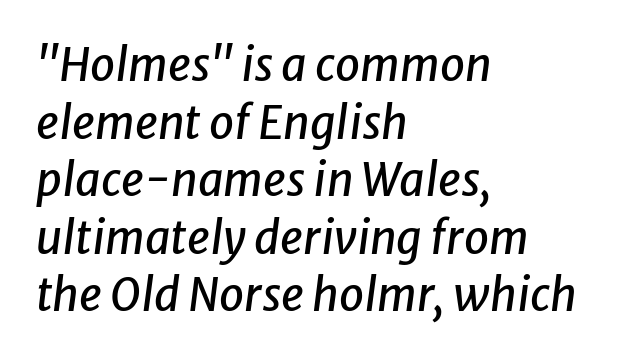
The image shows 45 px text type, italic (leaning right); set left-aligned, normal line spacing (1.28x), normal letter spacing, not underlined; low stroke contrast and a medium x-height.
